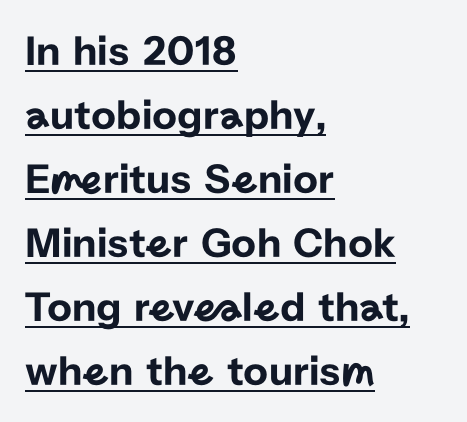
The image shows 43 px sans-serif type, upright; set left-aligned, normal line spacing (1.49x), normal letter spacing, underlined; low stroke contrast and a medium x-height.
